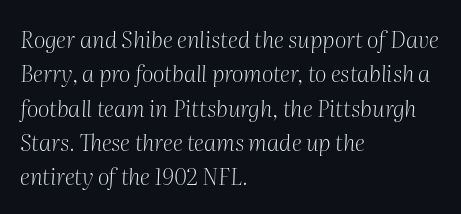
Standard letterfit; no display-style spreading of the glyphs. Every row of glyphs begins at an identical x-position on the left. Characters are canted at an angle relative to the baseline's perpendicular. The letters look calm and open, with moderate or lighter stems.
